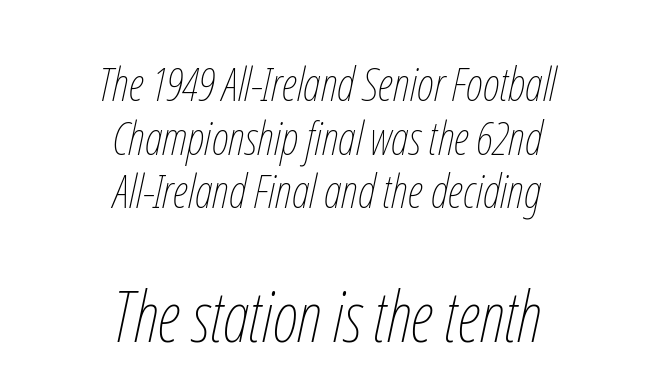
{"italic": "yes", "lean": "right", "slant_degrees": 12, "bold": "no", "weight": "thin", "width": "condensed", "stroke_contrast": "low", "x_height": "medium", "monospaced": "no", "underline": "no", "align": "center", "line_spacing": "tight", "line_spacing_ratio": 1.14, "letter_spacing": "normal", "letter_spacing_em": 0.0, "larger_block": "second", "size_ratio": 1.49, "glyph_px": 70}
